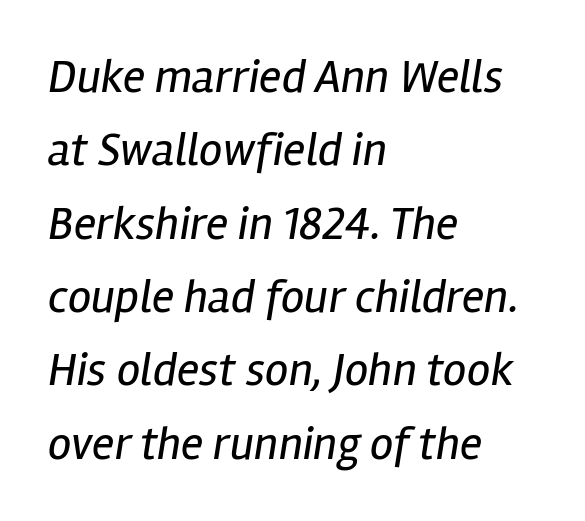
Q: Is the text bold? A: No.
Q: Is the text italic (slanted)? A: Yes, it leans right by about 12 degrees.
Q: Is the text underlined? A: No.
Q: How is the paragraph aligned? A: Left-aligned.
Q: Is the spacing between letters normal or unusually wide? A: Normal.
Q: Is the spacing between lines tight, normal or loose? A: Normal.
Q: Width (condensed, normal, or wide)? A: Condensed.
Q: Stroke contrast? A: Low.
Q: x-height? A: Medium.
Q: Monospaced? A: No.
